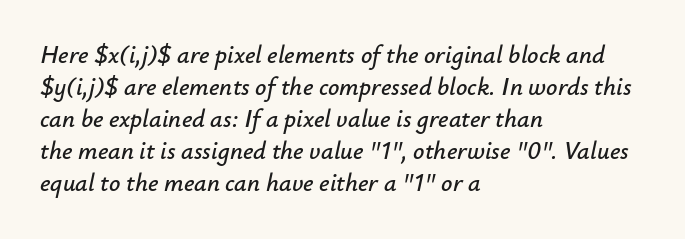
The image shows 25 px text type, italic (leaning right); set left-aligned, normal line spacing (1.28x), normal letter spacing, not underlined.
